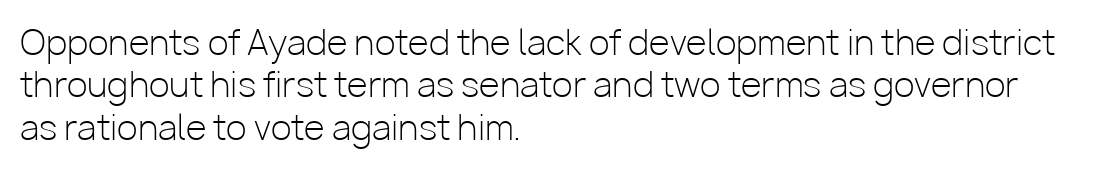
{"serif": "no", "italic": "no", "bold": "no", "weight": "light", "width": "normal", "stroke_contrast": "low", "x_height": "medium", "monospaced": "no", "underline": "no", "align": "left", "line_spacing": "normal", "line_spacing_ratio": 1.25, "letter_spacing": "normal", "letter_spacing_em": 0.0, "glyph_px": 34}
